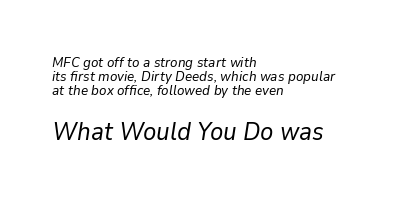
The image shows 25 px text type, italic (leaning right); set left-aligned, tight line spacing (1.0x), normal letter spacing, not underlined; the second (bottom) block is 1.79x larger.
